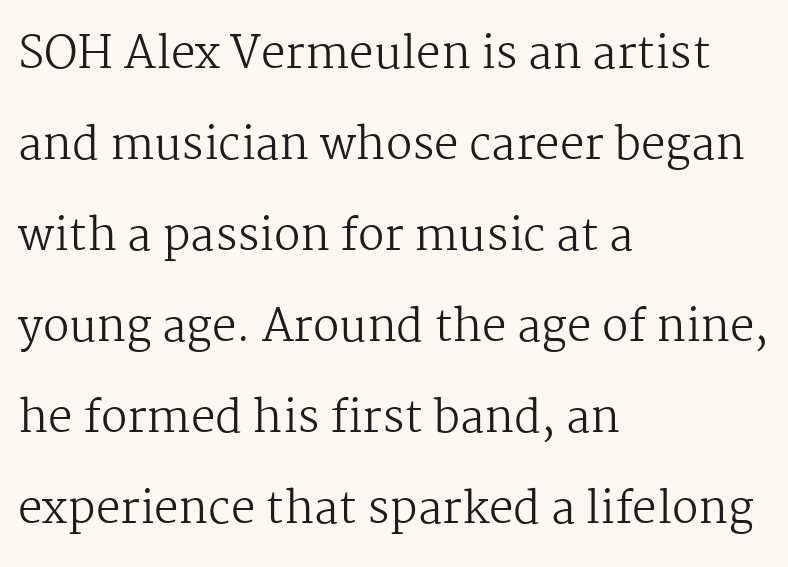
Q: Is the text bold? A: No.
Q: Is the text italic (slanted)? A: No, it is upright.
Q: Is the typeface a serif or a sans-serif typeface? A: Serif.
Q: Is the text underlined? A: No.
Q: How is the paragraph aligned? A: Left-aligned.
Q: Is the spacing between letters normal or unusually wide? A: Normal.
Q: Is the spacing between lines tight, normal or loose? A: Loose.
Q: Width (condensed, normal, or wide)? A: Normal.
Q: Stroke contrast? A: Medium.
Q: x-height? A: Medium.
Q: Monospaced? A: No.
